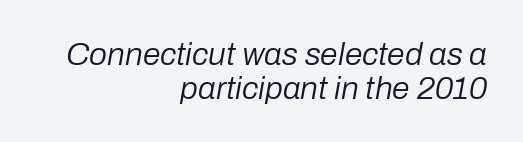
{"italic": "yes", "lean": "right", "slant_degrees": 10, "bold": "no", "weight": "regular", "width": "normal", "stroke_contrast": "low", "x_height": "medium", "monospaced": "no", "underline": "no", "align": "right", "line_spacing": "tight", "line_spacing_ratio": 1.06, "letter_spacing": "normal", "letter_spacing_em": 0.0, "glyph_px": 32}
